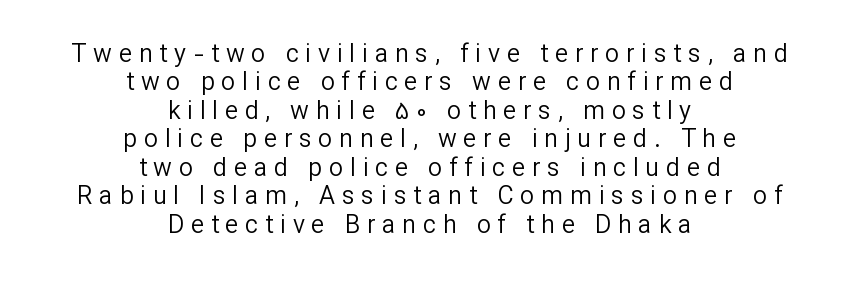
{"italic": "no", "bold": "no", "underline": "no", "align": "center", "line_spacing": "tight", "line_spacing_ratio": 1.14, "letter_spacing": "wide", "letter_spacing_em": 0.27, "glyph_px": 25}
